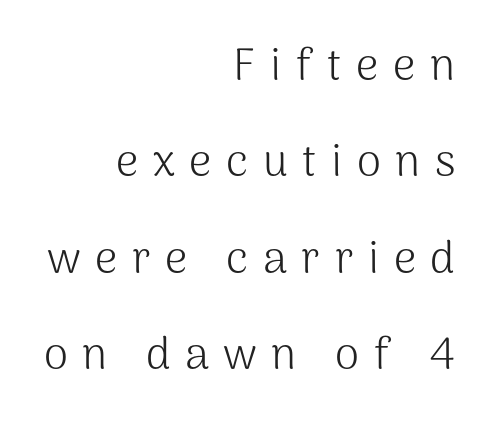
In terms of letterform style, serifs are entirely absent. Students, observe: this is what heavily led, spacious text looks like. The typesetter chose a ragged-left arrangement here. Compared with a typical body face, this is equally light or lighter still.
